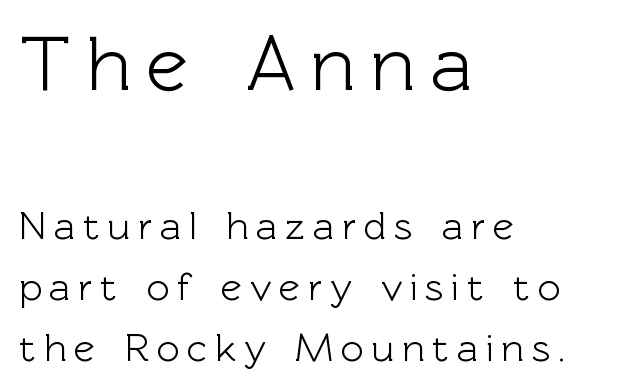
Which chunk is bigger? The first one — the top block dwarfs the bottom. The space between consecutive lines is moderate. Only glyphs here, with clear space below each row. The rendering uses natural spacing where letterforms have individual widths.
